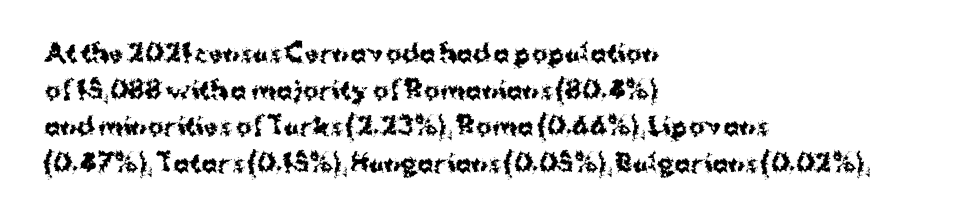
A typesetter would call this zero additional tracking. The letters stand upright; this is a roman face. Regular leading. The passage is arranged the way most books set body copy — flush left. Rule under the text: the space is simply empty. Strokes here are thick enough to call this a true bold.
